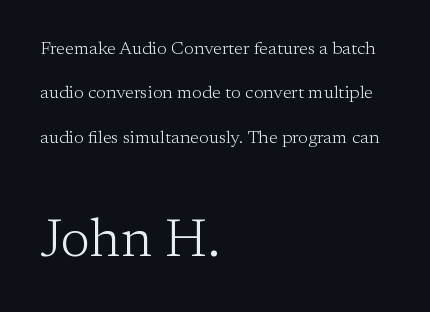
Compared with a centered layout, this one pins lines to the left instead. Which chunk is bigger? The second one — the bottom block dwarfs the top. Does the lettering tilt? It doesn't — this is upright. This rendering leaves character spacing at its baseline value. Does the leading feel generous? Absolutely, it's lavish. The type family on display is of the serif kind.
